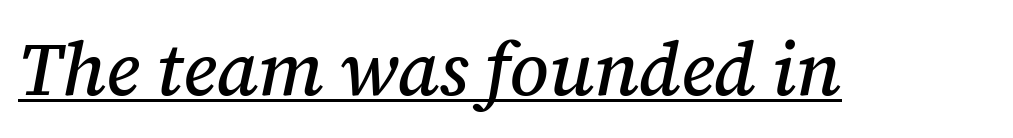
{"serif": "yes", "italic": "yes", "lean": "right", "slant_degrees": 12, "width": "normal", "stroke_contrast": "medium", "x_height": "medium", "monospaced": "no", "underline": "yes", "letter_spacing": "normal", "letter_spacing_em": 0.0, "glyph_px": 74}
